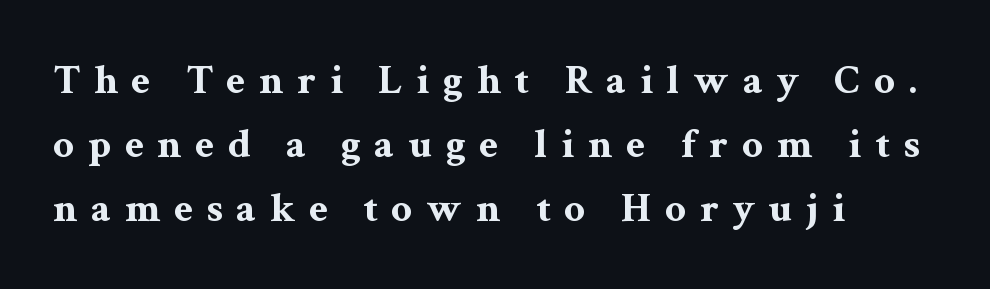
The image shows 42 px bold, wide serif type, upright; set left-aligned, normal line spacing (1.52x), unusually wide letter spacing (+0.32 em), not underlined; medium stroke contrast and a medium x-height.
